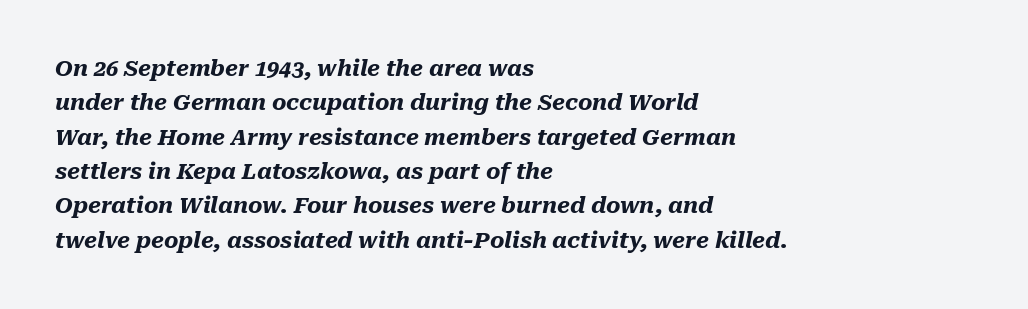
Q: Is the text bold? A: Yes.
Q: Is the text italic (slanted)? A: Yes, it leans right by about 10 degrees.
Q: Is the text underlined? A: No.
Q: How is the paragraph aligned? A: Left-aligned.
Q: Is the spacing between letters normal or unusually wide? A: Normal.
Q: Is the spacing between lines tight, normal or loose? A: Normal.
